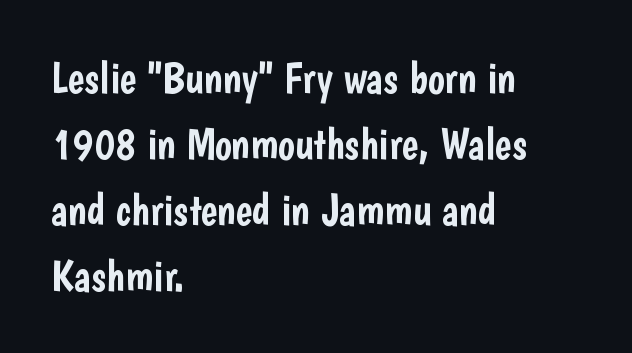
{"serif": "no", "italic": "no", "width": "condensed", "stroke_contrast": "low", "x_height": "medium", "monospaced": "no", "underline": "no", "align": "left", "line_spacing": "normal", "line_spacing_ratio": 1.5, "letter_spacing": "normal", "letter_spacing_em": 0.0, "glyph_px": 44}
